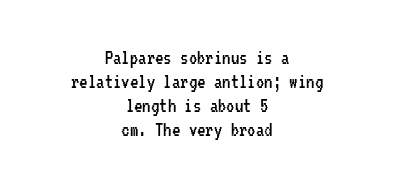
{"italic": "no", "bold": "no", "underline": "no", "align": "center", "line_spacing": "tight", "line_spacing_ratio": 1.14, "letter_spacing": "normal", "letter_spacing_em": 0.0, "glyph_px": 21}
